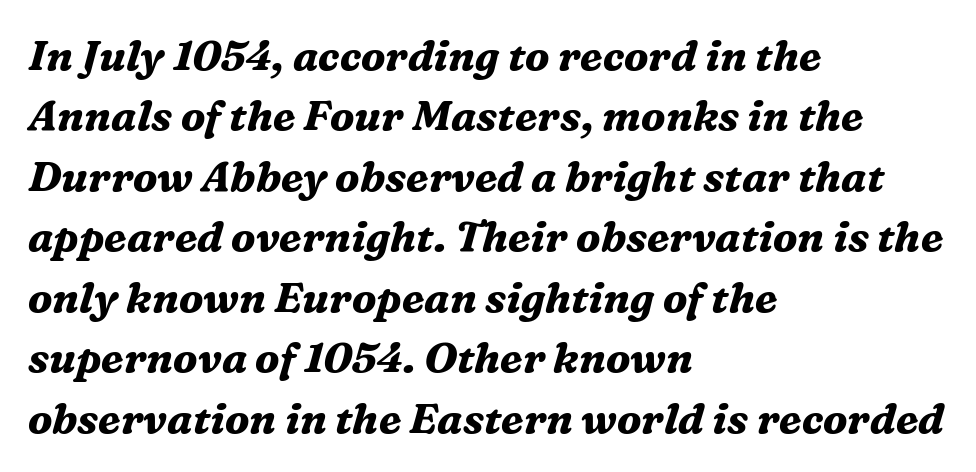
The image shows 42 px bold serif type, italic (leaning right); set left-aligned, normal line spacing (1.44x), normal letter spacing, not underlined; medium stroke contrast and a medium x-height.
